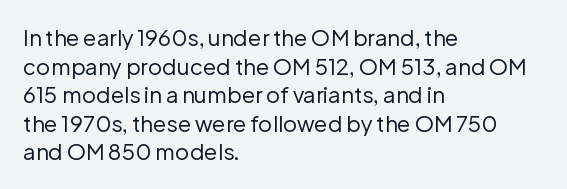
Check the space under the baseline: it is left empty. Characters follow at the spacing the type designer built in. These glyphs show unthickened strokes, regular width or finer. This is the regular roman posture of the typeface. A typesetter would call this leading conventional body-copy spacing. The compositor pushed each line to the left boundary.
